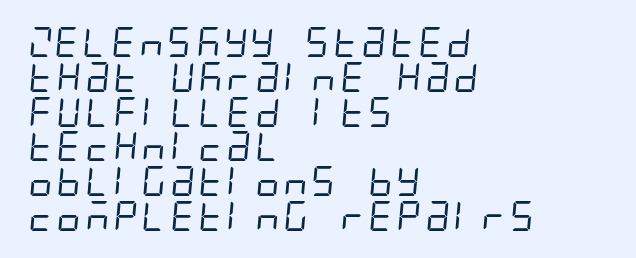
Tracking value appears to be zero — textbook default spacing. Descenders hang freely into open space. This sample is left-justified, so line endings fall wherever the words run out. Are there feet on the stems? There aren't — it's a sans. No letter is thick-stroked: the sample isn't bold.
